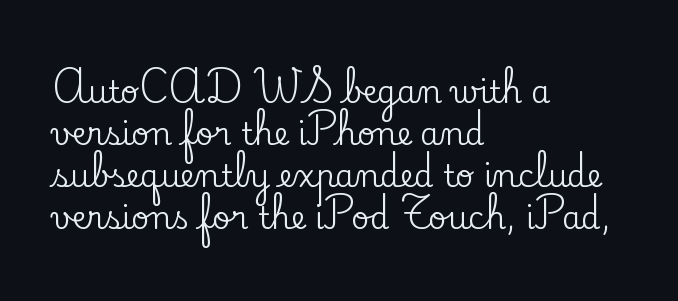
Q: Is the text italic (slanted)? A: No, it is upright.
Q: Is the typeface a serif or a sans-serif typeface? A: Serif.
Q: Is the text underlined? A: No.
Q: How is the paragraph aligned? A: Left-aligned.
Q: Is the spacing between letters normal or unusually wide? A: Normal.
Q: Is the spacing between lines tight, normal or loose? A: Normal.
Q: Width (condensed, normal, or wide)? A: Normal.
Q: Stroke contrast? A: Low.
Q: x-height? A: Small.
Q: Monospaced? A: No.
